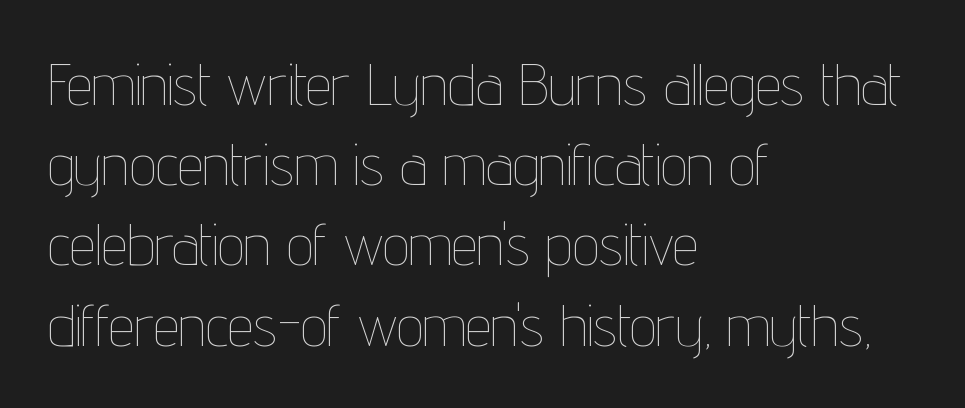
Typeset ragged right — the left edge is the straight one. Just letters on the line, the space beneath them empty. Does the leading feel generous? No, just average. There is no visible air inserted between adjacent glyphs. Characters remain perfectly vertical along every line.
